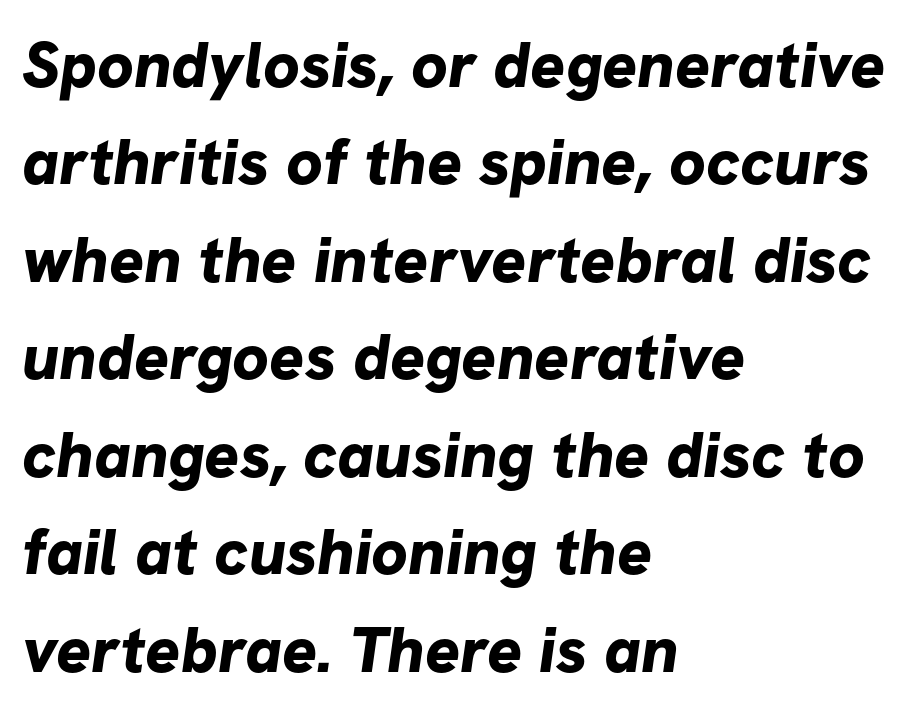
The image shows 65 px bold sans-serif type; set left-aligned, normal line spacing (1.5x), normal letter spacing, not underlined; low stroke contrast and a medium x-height.
